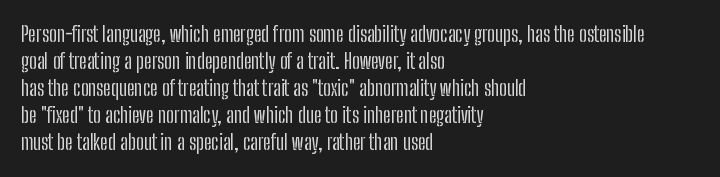
The letters stand straight up with perfectly vertical stems. Tracking here is standard; glyphs follow each other at the usual distance. Whoever set this chose a conventional vertical rhythm. The paragraph has a hard left edge and a soft right edge. Has an underline been added? It has not.
